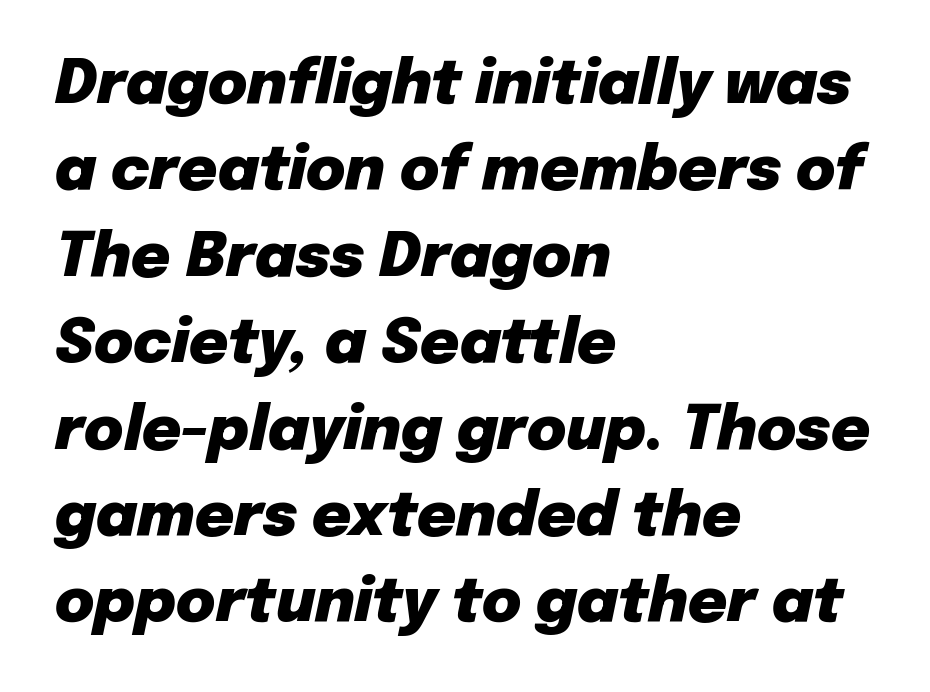
Does extra space separate the letters? No, they use regular spacing. These lines sit exactly where default settings would place them. The face used here has a pronounced slope to its letters. Plain, unruled lines of type. Is the type bold? Yes — the strokes are clearly thick and heavy.
